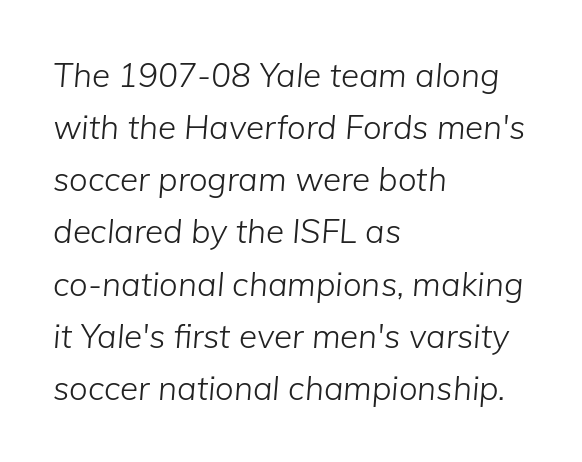
{"italic": "yes", "lean": "right", "slant_degrees": 5, "bold": "no", "weight": "light", "width": "normal", "stroke_contrast": "low", "x_height": "medium", "monospaced": "no", "underline": "no", "align": "left", "line_spacing": "normal", "line_spacing_ratio": 1.58, "letter_spacing": "normal", "letter_spacing_em": 0.0, "glyph_px": 33}
